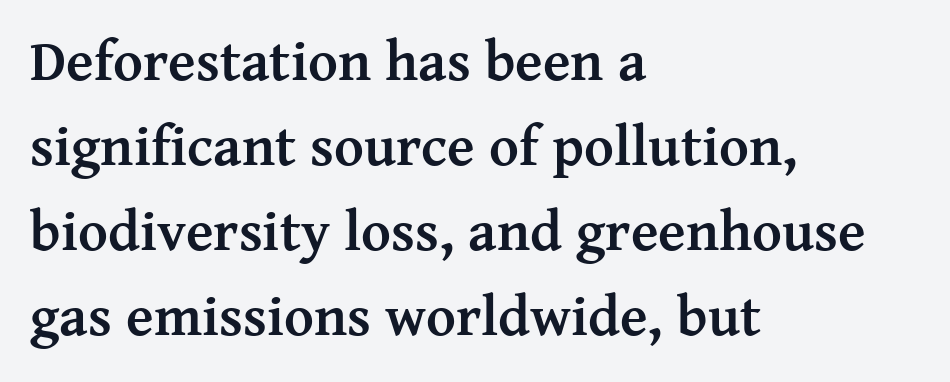
The image shows 57 px semibold serif type, upright; set left-aligned, normal line spacing (1.49x), normal letter spacing, not underlined; medium stroke contrast and a medium x-height.
